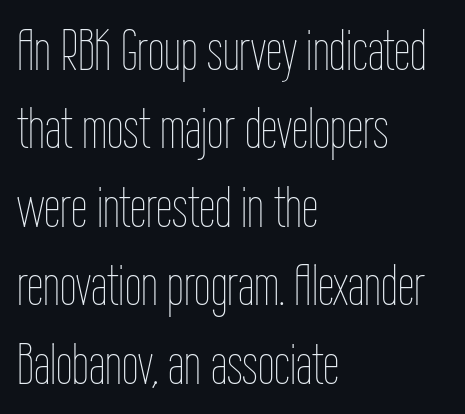
Q: Is the text bold? A: No.
Q: Is the text italic (slanted)? A: No, it is upright.
Q: Is the text underlined? A: No.
Q: How is the paragraph aligned? A: Left-aligned.
Q: Is the spacing between letters normal or unusually wide? A: Normal.
Q: Is the spacing between lines tight, normal or loose? A: Normal.
Q: Width (condensed, normal, or wide)? A: Condensed.
Q: Stroke contrast? A: Low.
Q: x-height? A: Medium.
Q: Monospaced? A: No.
